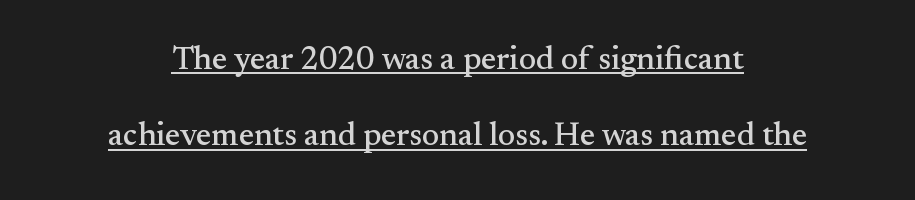
{"serif": "yes", "italic": "no", "width": "normal", "stroke_contrast": "medium", "x_height": "small", "monospaced": "no", "underline": "yes", "align": "center", "line_spacing": "loose", "line_spacing_ratio": 2.39, "letter_spacing": "normal", "letter_spacing_em": 0.0, "glyph_px": 32}
